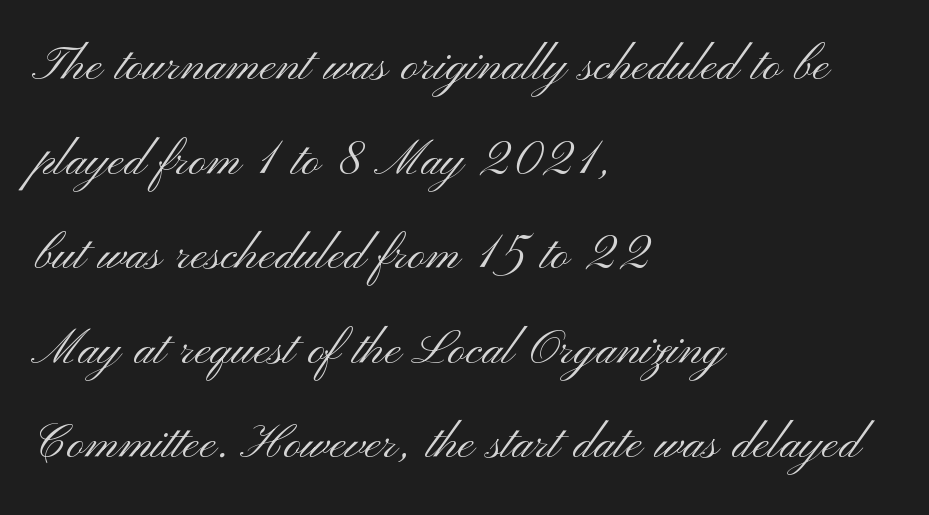
The image shows 61 px light, wide sans-serif type; set left-aligned, normal line spacing (1.55x), normal letter spacing, not underlined; medium stroke contrast and a small x-height.
